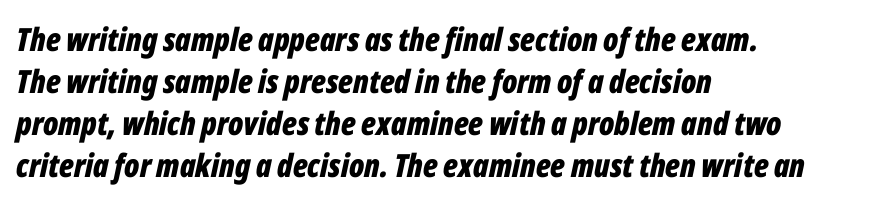
{"italic": "yes", "lean": "right", "slant_degrees": 12, "bold": "yes", "weight": "bold", "width": "condensed", "stroke_contrast": "low", "x_height": "medium", "monospaced": "no", "underline": "no", "align": "left", "line_spacing": "normal", "line_spacing_ratio": 1.31, "letter_spacing": "normal", "letter_spacing_em": 0.0, "glyph_px": 32}
